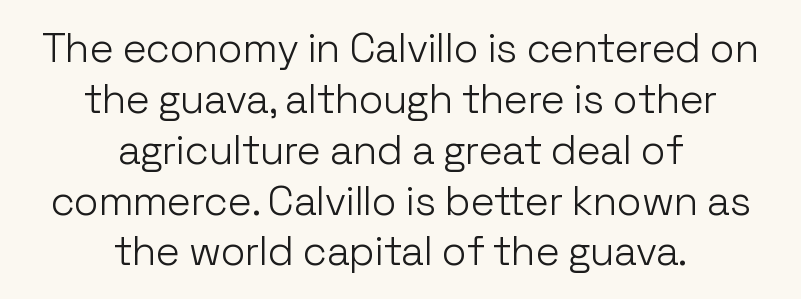
The image shows 41 px light sans-serif type, upright; set centered, line spacing 1.24x, normal letter spacing, not underlined; low stroke contrast and a medium x-height.
